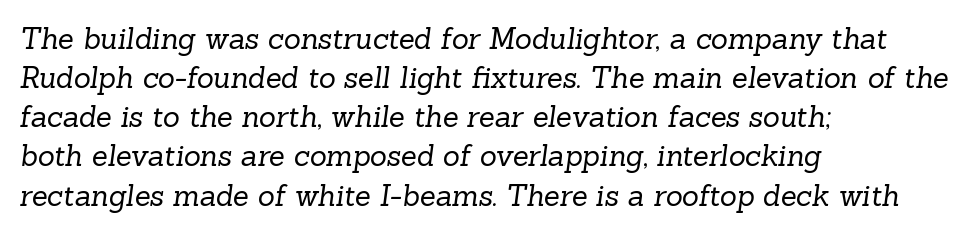
Q: Is the text bold? A: No.
Q: Is the typeface a serif or a sans-serif typeface? A: Serif.
Q: Is the text underlined? A: No.
Q: How is the paragraph aligned? A: Left-aligned.
Q: Is the spacing between letters normal or unusually wide? A: Normal.
Q: Is the spacing between lines tight, normal or loose? A: Normal.
Q: Width (condensed, normal, or wide)? A: Normal.
Q: Stroke contrast? A: Low.
Q: x-height? A: Medium.
Q: Monospaced? A: No.
